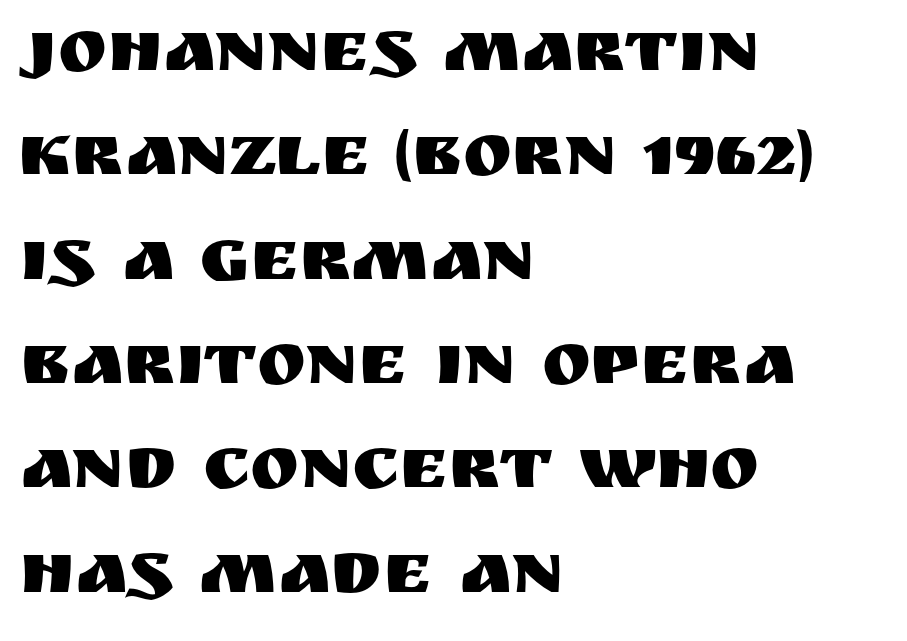
Q: Is the text italic (slanted)? A: No, it is upright.
Q: Is the typeface a serif or a sans-serif typeface? A: Sans-serif.
Q: Is the text underlined? A: No.
Q: How is the paragraph aligned? A: Left-aligned.
Q: Is the spacing between letters normal or unusually wide? A: Normal.
Q: Is the spacing between lines tight, normal or loose? A: Normal.
Q: Width (condensed, normal, or wide)? A: Normal.
Q: Stroke contrast? A: Medium.
Q: x-height? A: Large.
Q: Monospaced? A: No.
